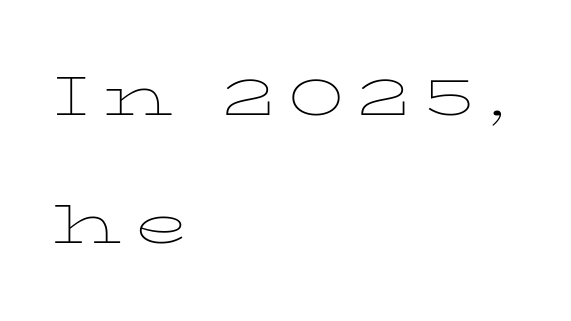
{"serif": "yes", "italic": "no", "bold": "no", "weight": "thin", "width": "wide", "stroke_contrast": "low", "x_height": "medium", "monospaced": "no", "underline": "no", "align": "left", "line_spacing": "loose", "line_spacing_ratio": 2.33, "letter_spacing": "wide", "letter_spacing_em": 0.24, "glyph_px": 55}
